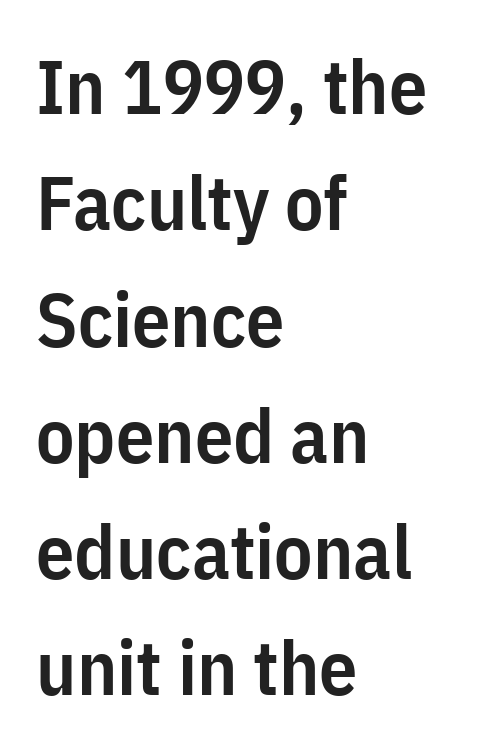
Serifs: no, the terminals of the letterforms are clean. Compared with a centered layout, this one pins lines to the left instead. Think of a printed novel: that variable character pitch is what you see here. Unlike italic type, these characters show no tilt at all.
